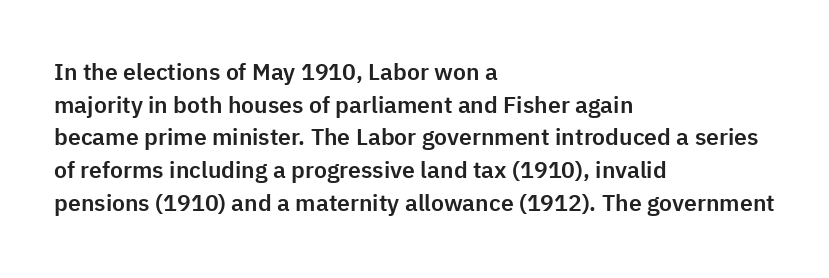
The image shows 23 px text type, upright; set left-aligned, normal line spacing (1.42x), normal letter spacing, not underlined.
